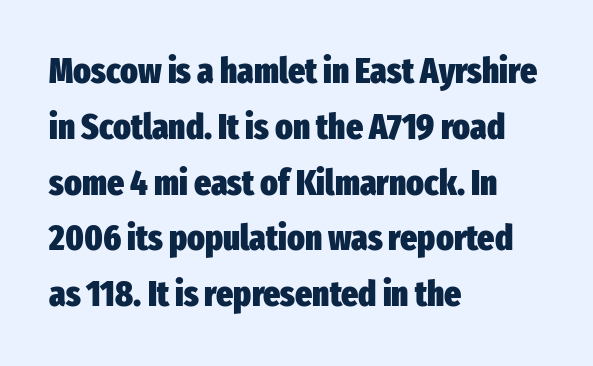
The image shows 36 px heavy, condensed sans-serif type, upright; set left-aligned, normal line spacing (1.55x), normal letter spacing, not underlined; low stroke contrast and a medium x-height.
